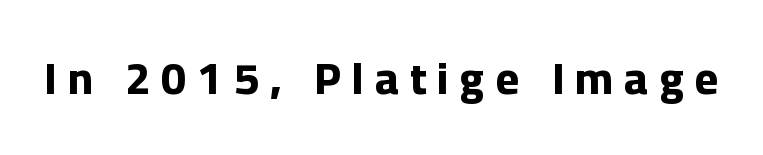
The image shows 45 px bold sans-serif type, upright; set unusually wide letter spacing (+0.25 em), not underlined; low stroke contrast and a medium x-height.
